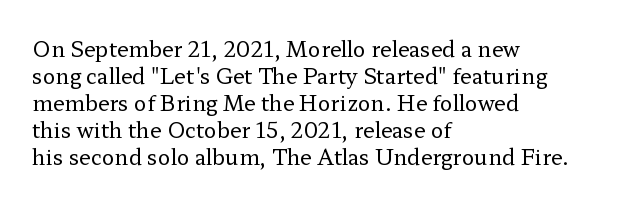
The passage shown is not underscored anywhere. Summary of vertical rhythm: regular, with standard interline spacing. The rag falls on the right side of this text block. Notice how the stems are strictly vertical — no italics here. Vertical stems look standard width or narrower in stroke.
